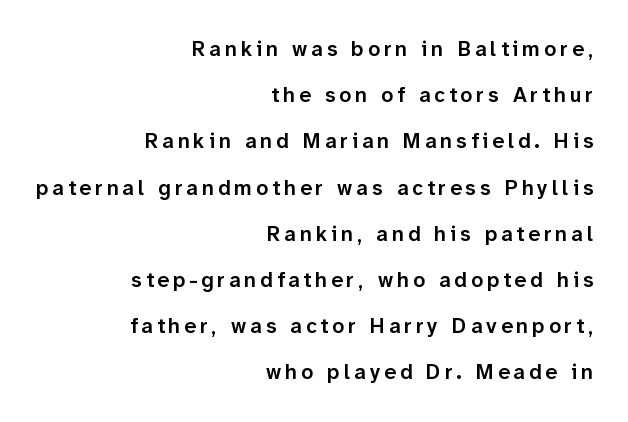
The block of text is sparse from top to bottom, with ample space between rows. Typeset ragged left — the right edge is the straight one. It's the straight-up-and-down kind of type. Underlining? Definitely not there.
